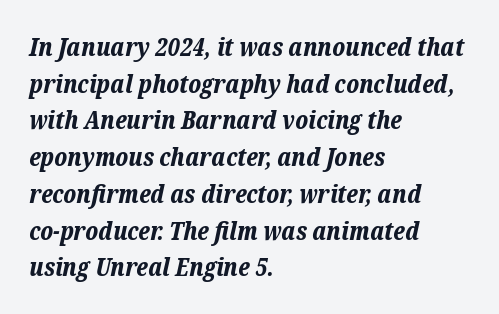
{"italic": "yes", "lean": "right", "slant_degrees": 12, "bold": "yes", "underline": "no", "align": "left", "line_spacing": "normal", "line_spacing_ratio": 1.47, "letter_spacing": "normal", "letter_spacing_em": 0.0, "glyph_px": 25}
